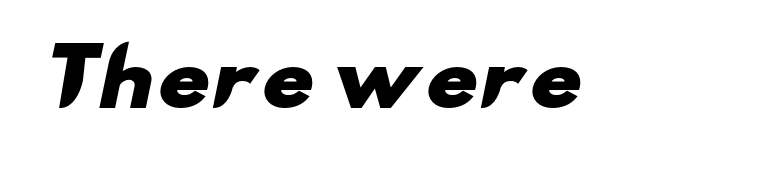
The image shows 76 px heavy, wide sans-serif type; set normal letter spacing, not underlined; low stroke contrast and a small x-height.
